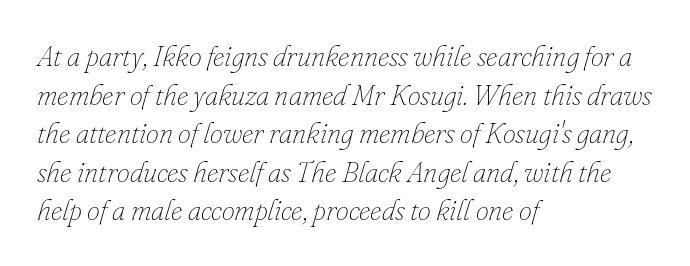
{"italic": "yes", "lean": "right", "slant_degrees": 16, "bold": "no", "weight": "thin", "width": "normal", "stroke_contrast": "low", "x_height": "small", "monospaced": "no", "underline": "no", "align": "left", "line_spacing": "normal", "line_spacing_ratio": 1.33, "letter_spacing": "normal", "letter_spacing_em": 0.0, "glyph_px": 29}
